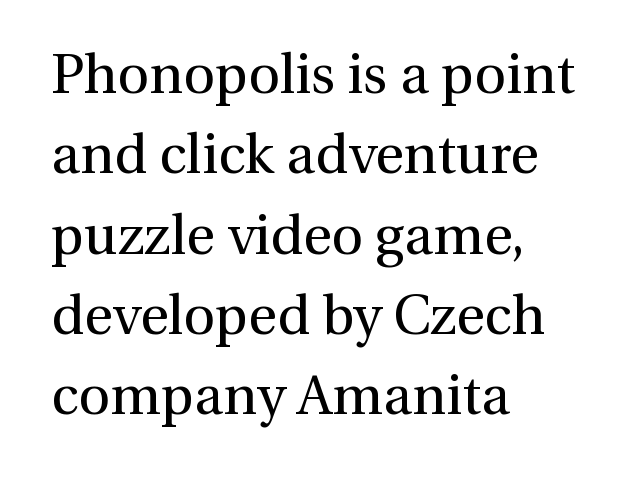
{"serif": "yes", "italic": "no", "bold": "no", "weight": "regular", "width": "normal", "stroke_contrast": "medium", "x_height": "medium", "monospaced": "no", "underline": "no", "align": "left", "line_spacing": "normal", "line_spacing_ratio": 1.46, "letter_spacing": "normal", "letter_spacing_em": 0.0, "glyph_px": 55}
